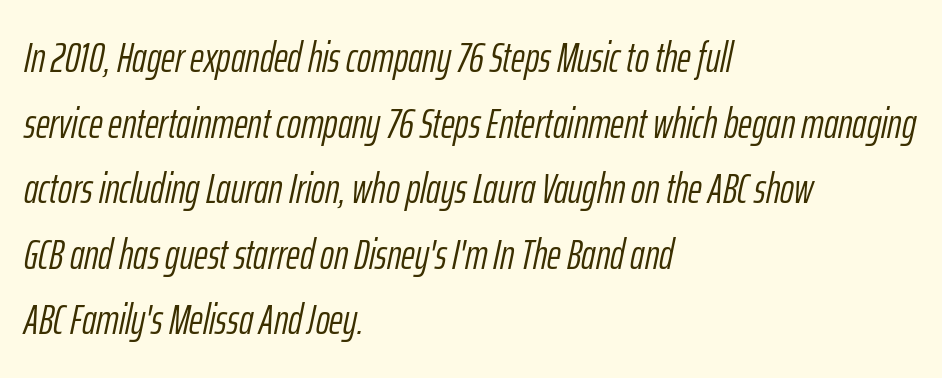
Q: Is the text bold? A: No.
Q: Is the text italic (slanted)? A: Yes, it leans right by about 12 degrees.
Q: Is the text underlined? A: No.
Q: How is the paragraph aligned? A: Left-aligned.
Q: Is the spacing between letters normal or unusually wide? A: Normal.
Q: Is the spacing between lines tight, normal or loose? A: Normal.
Q: Width (condensed, normal, or wide)? A: Condensed.
Q: Stroke contrast? A: Low.
Q: x-height? A: Medium.
Q: Monospaced? A: No.
